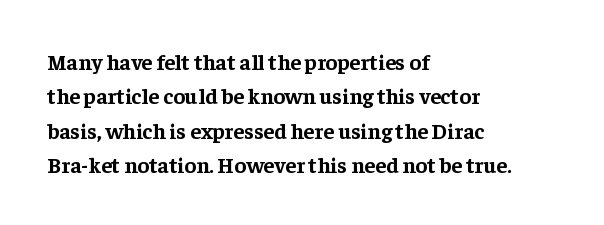
{"italic": "no", "bold": "yes", "underline": "no", "align": "left", "line_spacing": "normal", "line_spacing_ratio": 1.56, "letter_spacing": "normal", "letter_spacing_em": 0.0, "glyph_px": 22}
